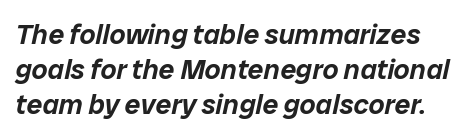
Q: Is the text italic (slanted)? A: Yes, it leans right by about 12 degrees.
Q: Is the text underlined? A: No.
Q: Is the spacing between letters normal or unusually wide? A: Normal.
Q: Is the spacing between lines tight, normal or loose? A: Normal.
Q: Width (condensed, normal, or wide)? A: Normal.
Q: Stroke contrast? A: Low.
Q: x-height? A: Medium.
Q: Monospaced? A: No.
